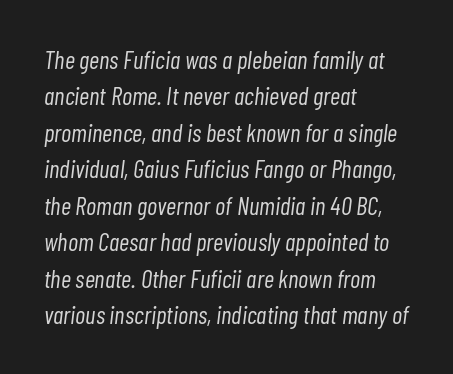
The font sits on the lighter half of the weight spectrum, regular included. This rendering leaves character spacing at its baseline value. This block has exactly the height ordinary leading produces. If you drew a line through each stem, it would be angled. Beneath every word, the page is bare. Line beginnings align vertically; line endings do not.
